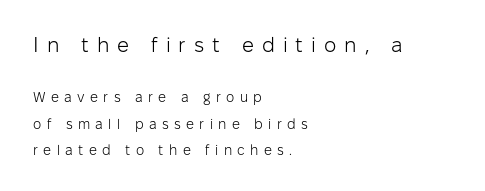
The image shows 21 px text type, upright; set left-aligned, line spacing 1.88x, unusually wide letter spacing (+0.38 em), not underlined; the first (top) block is 1.5x larger.
